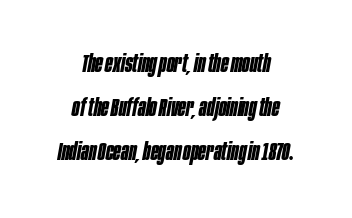
{"italic": "yes", "lean": "right", "slant_degrees": 10, "bold": "yes", "underline": "no", "align": "center", "line_spacing_ratio": 1.76, "letter_spacing": "normal", "letter_spacing_em": 0.0, "glyph_px": 25}
